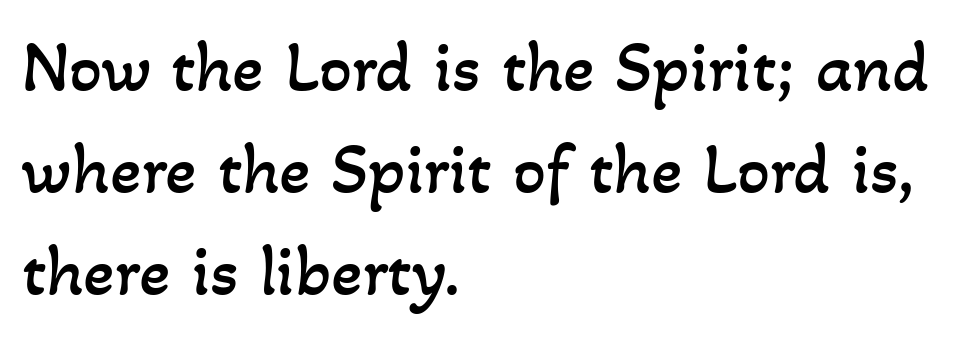
Q: Is the text bold? A: No.
Q: Is the text underlined? A: No.
Q: How is the paragraph aligned? A: Left-aligned.
Q: Is the spacing between letters normal or unusually wide? A: Normal.
Q: Is the spacing between lines tight, normal or loose? A: Normal.
Q: Width (condensed, normal, or wide)? A: Normal.
Q: Stroke contrast? A: Low.
Q: x-height? A: Small.
Q: Monospaced? A: No.
